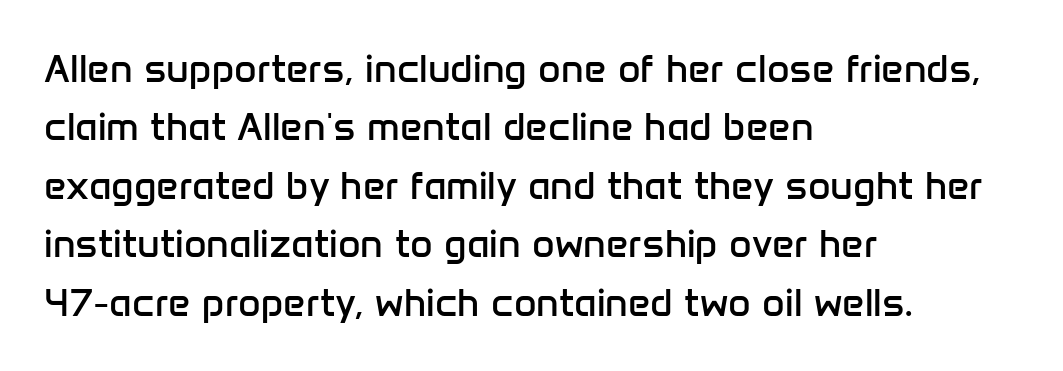
{"serif": "no", "italic": "no", "bold": "no", "weight": "regular", "width": "normal", "stroke_contrast": "low", "x_height": "medium", "monospaced": "no", "underline": "no", "align": "left", "line_spacing": "normal", "line_spacing_ratio": 1.5, "letter_spacing": "normal", "letter_spacing_em": 0.0, "glyph_px": 39}
